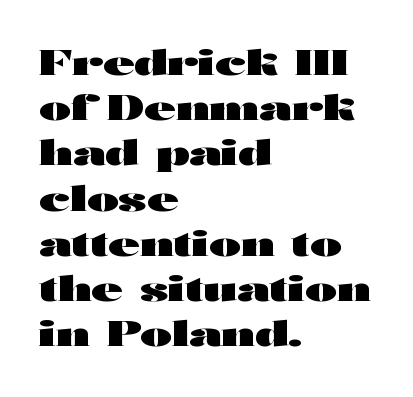
Leading: standard. Quick note: not italic, upright. The face used here is proportionally spaced, like ordinary book or web type. Characters follow at the spacing the type designer built in.
